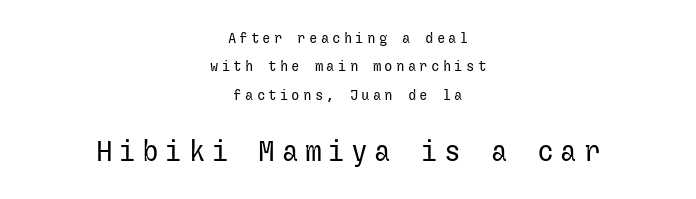
The image shows 28 px regular-weight sans-serif type, upright; set centered, loose line spacing (2.02x), unusually wide letter spacing (+0.23 em), not underlined; the second (bottom) block is 2.0x larger; low stroke contrast and a medium x-height.
